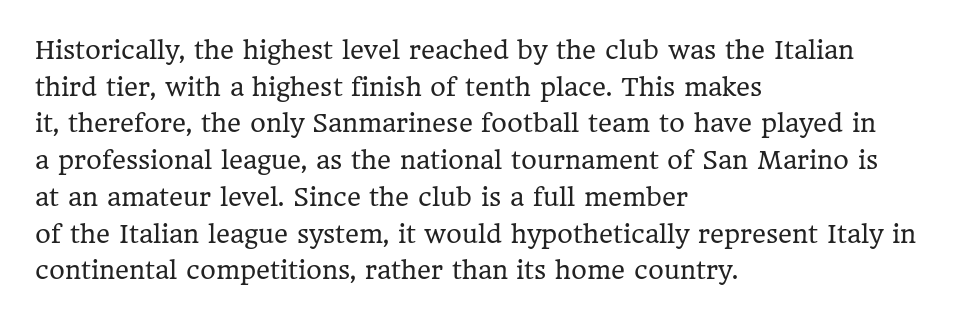
Standard letterfit; no display-style spreading of the glyphs. No chunkiness to these letters — they're not bold. This is roman type, the default non-slanted kind. Does the copy run flush right? No — it runs flush left.
